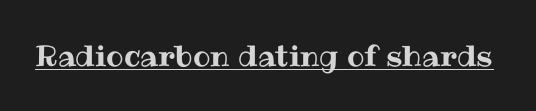
You could call the tracking neutral — neither tight nor loose. The rendered words wear a rule along their underside. Does the lettering tilt? It doesn't — this is upright. Spacing verdict: proportional, widths tailored to each character.
